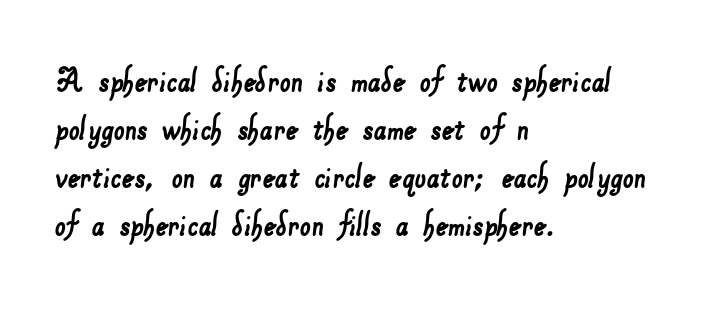
Here the designer chose a conventional face with non-uniform glyph widths. Descenders are the only things crossing below the line. These lines are composed in type without serifs. Visually the block forms a straight wall on the left and a jagged coastline on the right.
